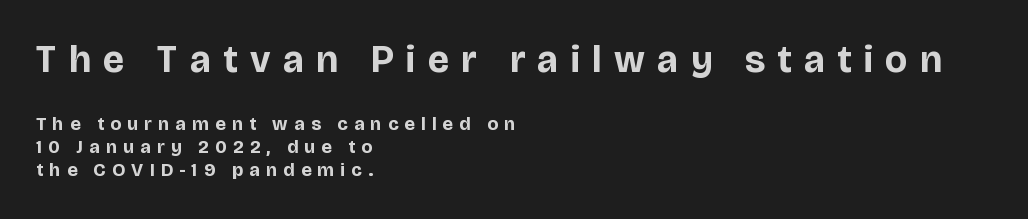
{"serif": "no", "italic": "no", "bold": "yes", "weight": "bold", "width": "normal", "stroke_contrast": "low", "x_height": "large", "monospaced": "no", "underline": "no", "align": "left", "line_spacing_ratio": 1.21, "letter_spacing": "wide", "letter_spacing_em": 0.33, "larger_block": "first", "size_ratio": 2.0, "glyph_px": 38}
